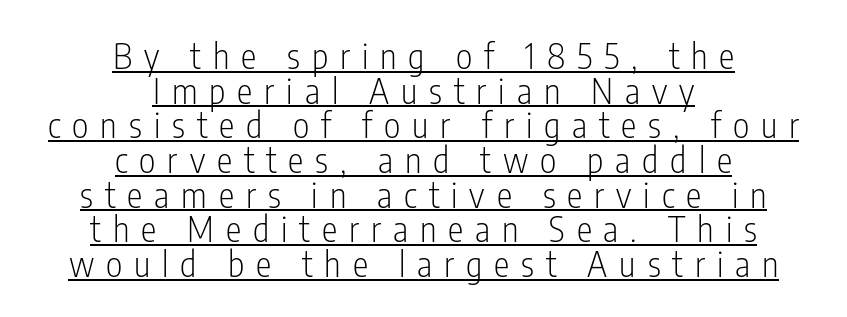
{"serif": "no", "italic": "no", "bold": "no", "weight": "light", "width": "condensed", "stroke_contrast": "low", "x_height": "medium", "monospaced": "no", "underline": "yes", "align": "center", "line_spacing": "tight", "line_spacing_ratio": 0.99, "letter_spacing": "wide", "letter_spacing_em": 0.34, "glyph_px": 35}
